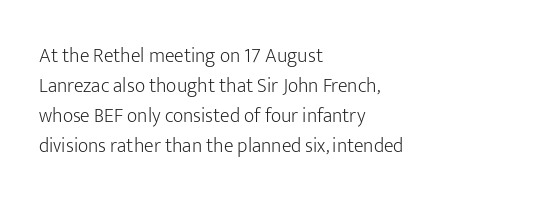
{"italic": "no", "bold": "no", "underline": "no", "align": "left", "line_spacing": "normal", "line_spacing_ratio": 1.5, "letter_spacing": "normal", "letter_spacing_em": 0.0, "glyph_px": 20}
